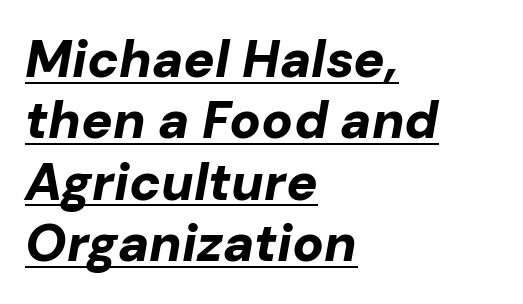
Q: Is the text bold? A: Yes.
Q: Is the text italic (slanted)? A: Yes, it leans right by about 10 degrees.
Q: Is the text underlined? A: Yes.
Q: How is the paragraph aligned? A: Left-aligned.
Q: Is the spacing between letters normal or unusually wide? A: Normal.
Q: Width (condensed, normal, or wide)? A: Normal.
Q: Stroke contrast? A: Low.
Q: x-height? A: Medium.
Q: Monospaced? A: No.
